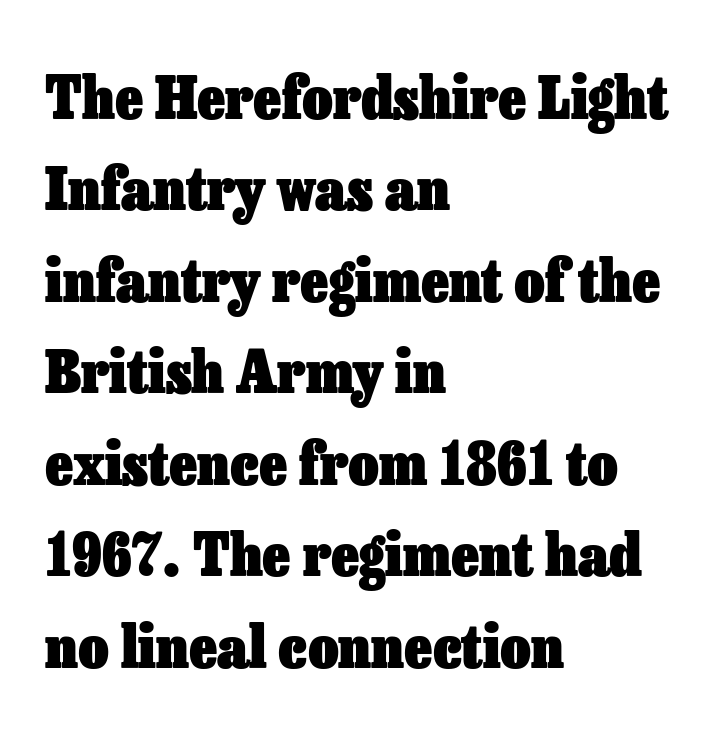
The image shows 59 px heavy type, upright; set left-aligned, normal line spacing (1.55x), normal letter spacing, not underlined; low stroke contrast and a medium x-height.
